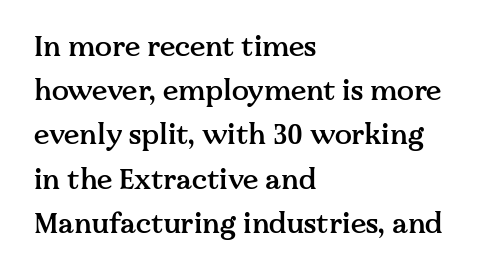
The image shows 28 px semibold serif type, upright; set left-aligned, normal line spacing (1.58x), normal letter spacing, not underlined; medium stroke contrast and a medium x-height.
